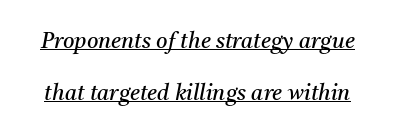
Q: Is the text bold? A: No.
Q: Is the text italic (slanted)? A: Yes, it leans right by about 11 degrees.
Q: Is the text underlined? A: Yes.
Q: Is the spacing between letters normal or unusually wide? A: Normal.
Q: Is the spacing between lines tight, normal or loose? A: Loose.
